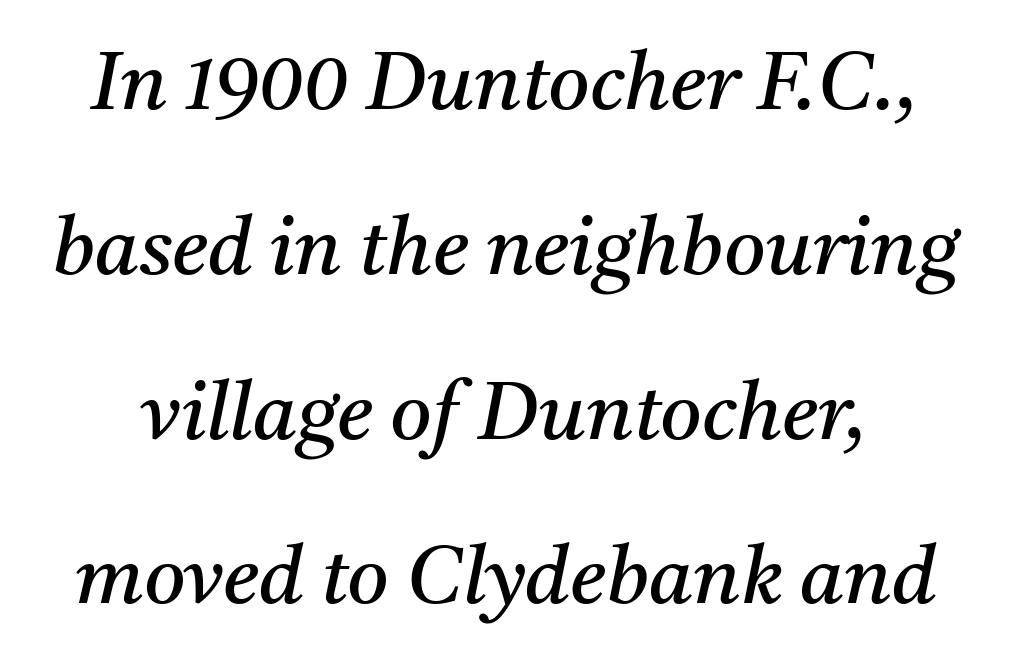
The image shows 80 px regular-weight serif type, italic (leaning right); set loose line spacing (2.06x), normal letter spacing, not underlined; medium stroke contrast and a medium x-height.
